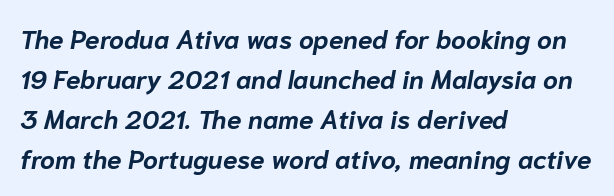
Q: Is the text bold? A: Yes.
Q: Is the text italic (slanted)? A: Yes, it leans right by about 10 degrees.
Q: Is the text underlined? A: No.
Q: How is the paragraph aligned? A: Left-aligned.
Q: Is the spacing between letters normal or unusually wide? A: Normal.
Q: Is the spacing between lines tight, normal or loose? A: Normal.
